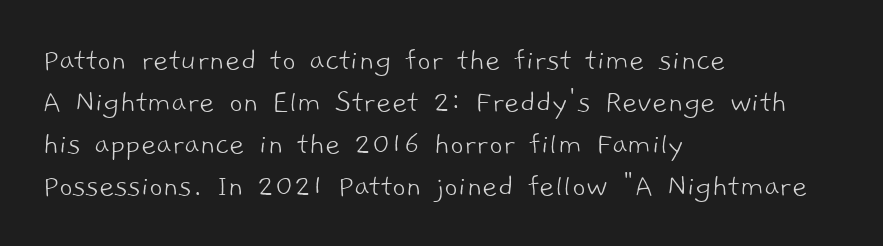
Font category for this specimen: sans-serif. Just letters on the line, the space beneath them empty. Compared with typical paragraphs, the rows here are spaced about the same. These glyphs show unthickened strokes, regular width or finer.
